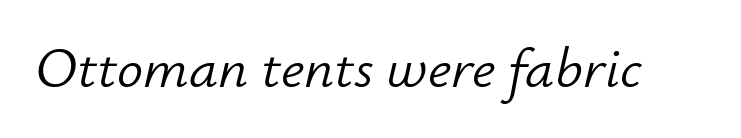
The rendering keeps characters at their native spacing. Decoration check: the copy has no underline. The rendering uses natural spacing where letterforms have individual widths. No letter is thick-stroked: the sample isn't bold. Would a proofreader flag this as italicized? Yes.
